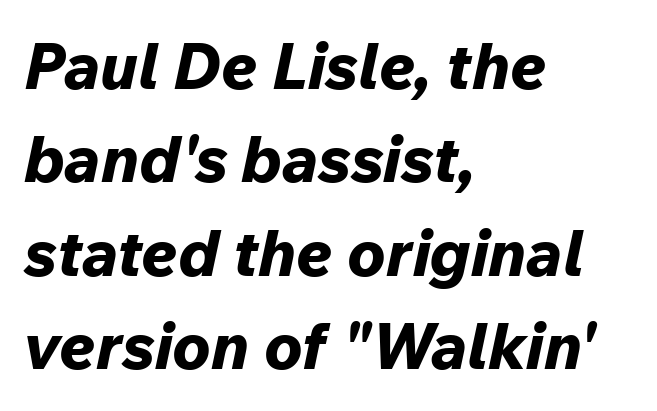
The image shows 64 px bold type, italic (leaning right); set left-aligned, normal line spacing (1.46x), normal letter spacing, not underlined; low stroke contrast and a medium x-height.
